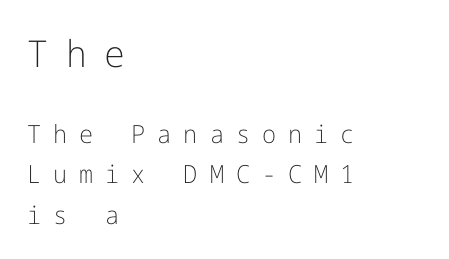
The image shows 37 px light sans-serif type, upright; set left-aligned, normal line spacing (1.61x), unusually wide letter spacing (+0.48 em), not underlined; the first (top) block is 1.48x larger; low stroke contrast and a medium x-height.
